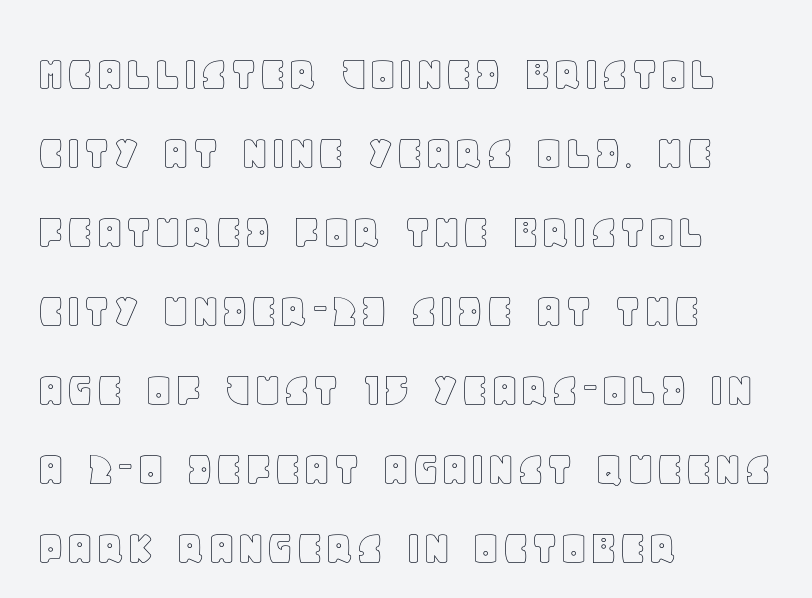
Q: Is the text italic (slanted)? A: No, it is upright.
Q: Is the text underlined? A: No.
Q: How is the paragraph aligned? A: Left-aligned.
Q: Is the spacing between letters normal or unusually wide? A: Normal.
Q: Is the spacing between lines tight, normal or loose? A: Normal.
Q: Width (condensed, normal, or wide)? A: Normal.
Q: x-height? A: Large.
Q: Monospaced? A: No.
